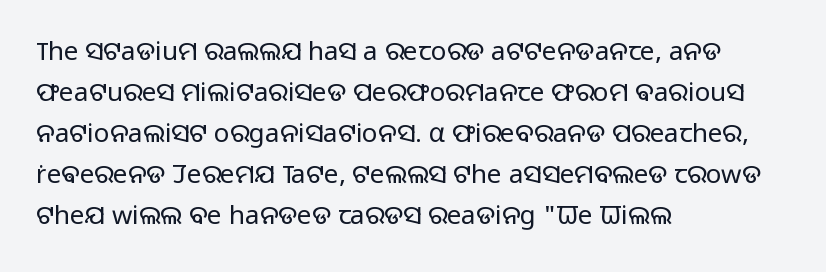
The words here are not underlined. Unbolded letterforms with no extra heft. Quick note: interline space is typical. These lines stack with their left ends in a neat column. Ordinary non-slanted type is in use. Here the glyphs are tracked normally, forming tight word shapes.
